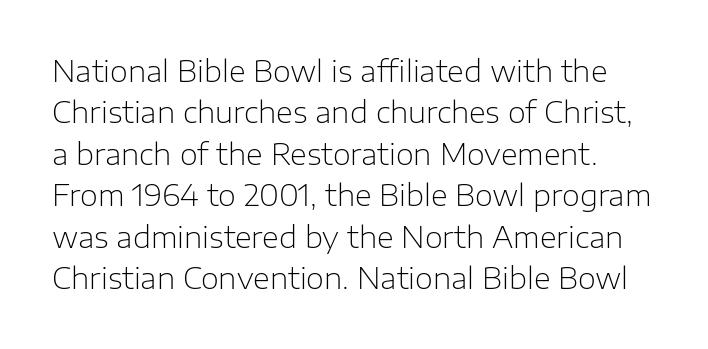
{"serif": "no", "italic": "no", "bold": "no", "weight": "light", "width": "normal", "stroke_contrast": "low", "x_height": "medium", "monospaced": "no", "underline": "no", "line_spacing": "normal", "line_spacing_ratio": 1.43, "letter_spacing": "normal", "letter_spacing_em": 0.0, "glyph_px": 29}
